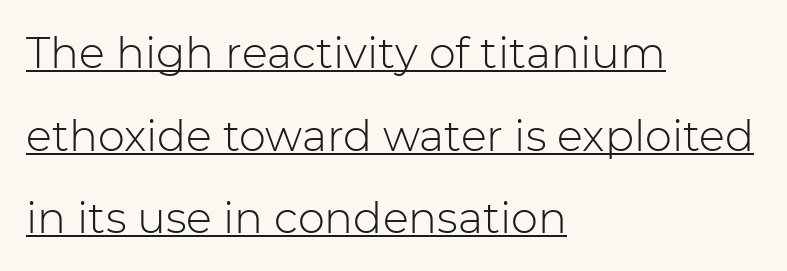
The image shows 43 px light sans-serif type, upright; set left-aligned, loose line spacing (1.92x), normal letter spacing, underlined; low stroke contrast and a medium x-height.
